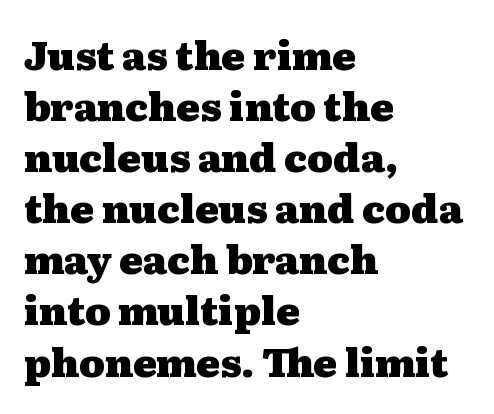
{"serif": "yes", "italic": "no", "bold": "yes", "weight": "heavy", "width": "wide", "stroke_contrast": "medium", "x_height": "medium", "monospaced": "no", "underline": "no", "align": "left", "line_spacing": "normal", "line_spacing_ratio": 1.31, "letter_spacing": "normal", "letter_spacing_em": 0.0, "glyph_px": 39}
